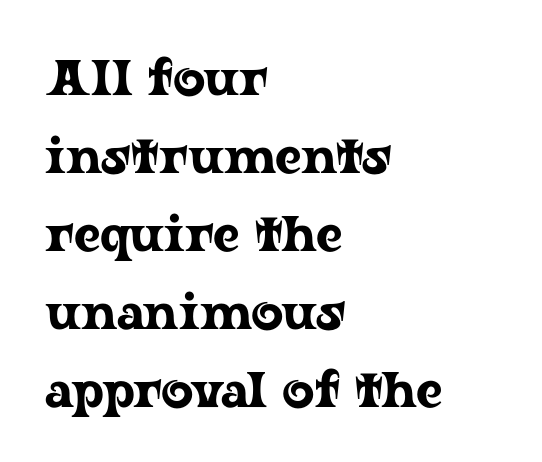
Reading down the block, your eye returns to a fixed left position each line. The lettering stays uniformly vertical, giving the passage a roman look. Descenders are the only things crossing below the line. Little horizontal feet cap the strokes, marking this as serif type. No extra tracking has been applied to these lines.
